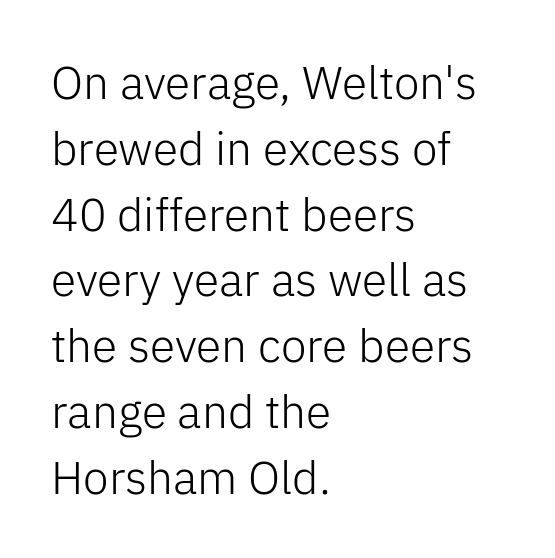
Q: Is the text bold? A: No.
Q: Is the text italic (slanted)? A: No, it is upright.
Q: Is the typeface a serif or a sans-serif typeface? A: Sans-serif.
Q: Is the text underlined? A: No.
Q: How is the paragraph aligned? A: Left-aligned.
Q: Is the spacing between letters normal or unusually wide? A: Normal.
Q: Is the spacing between lines tight, normal or loose? A: Normal.
Q: Width (condensed, normal, or wide)? A: Normal.
Q: Stroke contrast? A: Low.
Q: x-height? A: Medium.
Q: Monospaced? A: No.
